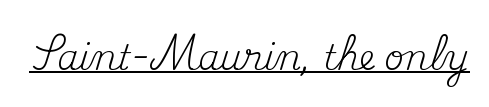
The image shows 34 px regular-weight serif type; set normal letter spacing, underlined; medium stroke contrast and a small x-height.
